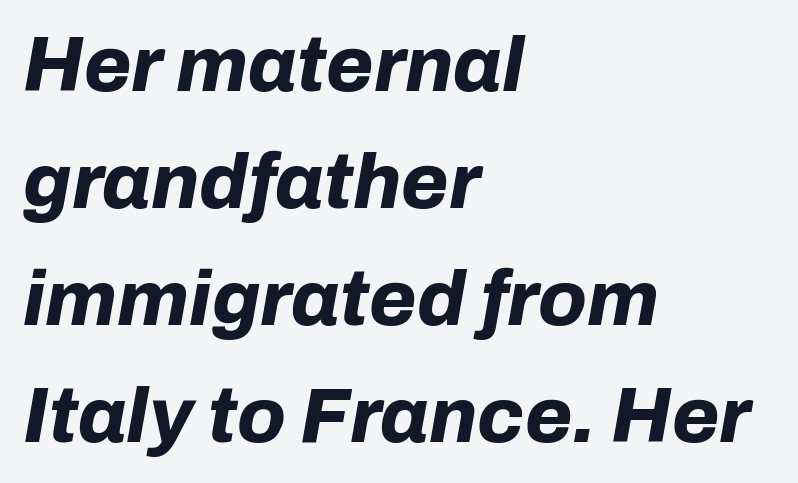
Pretty heavy lettering here — definitely bold. Letters rest on an invisible, unmarked baseline. These lines are rendered in a variable-pitch font. There's an unmistakable incline to the writing here. Vertically, the passage feels balanced, rows spaced as you'd expect. These lines stack with their left ends in a neat column.
